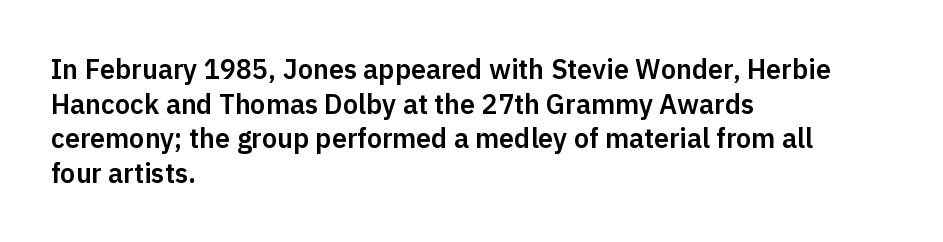
{"italic": "no", "underline": "no", "align": "left", "line_spacing": "normal", "line_spacing_ratio": 1.28, "letter_spacing": "normal", "letter_spacing_em": 0.0, "glyph_px": 27}
